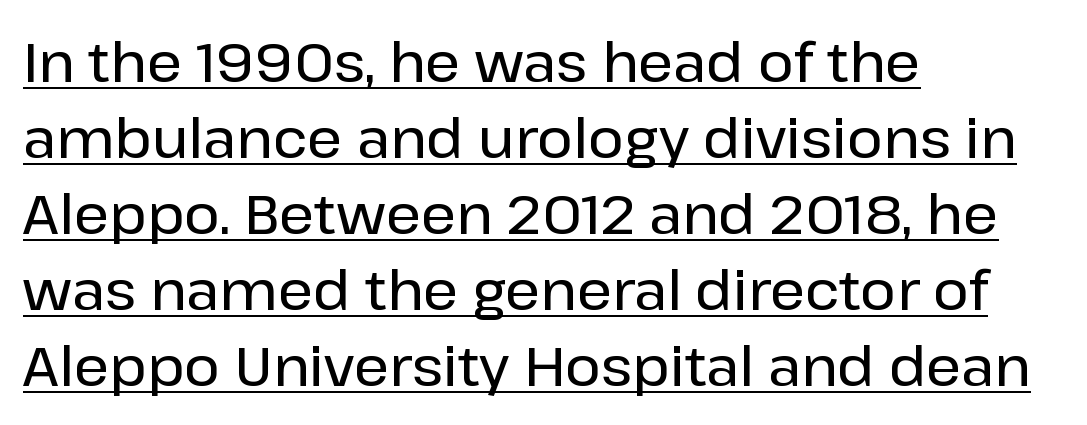
Q: Is the text italic (slanted)? A: No, it is upright.
Q: Is the typeface a serif or a sans-serif typeface? A: Sans-serif.
Q: Is the text underlined? A: Yes.
Q: How is the paragraph aligned? A: Left-aligned.
Q: Is the spacing between letters normal or unusually wide? A: Normal.
Q: Is the spacing between lines tight, normal or loose? A: Normal.
Q: Width (condensed, normal, or wide)? A: Normal.
Q: Stroke contrast? A: Low.
Q: x-height? A: Medium.
Q: Monospaced? A: No.
